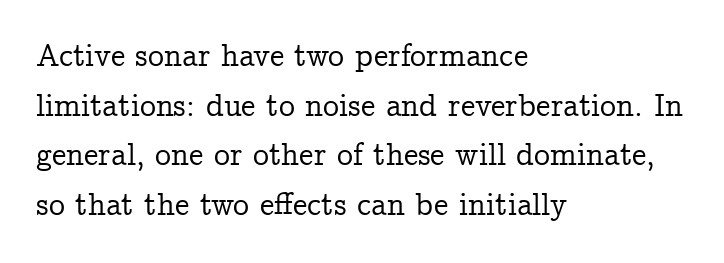
The letters stand straight up with perfectly vertical stems. This sample uses a serif face. How would I describe the line gaps? Plain and ordinary. The space beneath each line is pristine and unruled. These lines keep a tight, regular rhythm from letter to letter. Left-aligned paragraph, ragged on the right.
